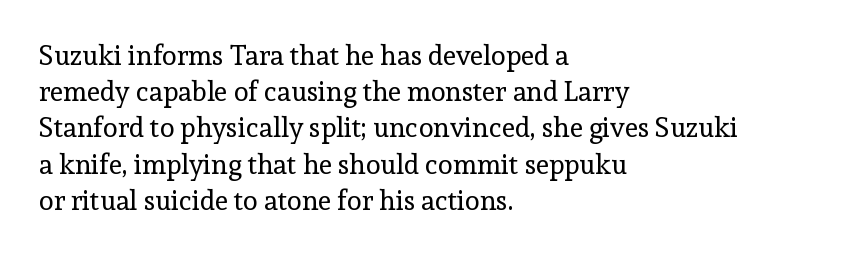
{"italic": "no", "bold": "no", "underline": "no", "align": "left", "line_spacing": "normal", "line_spacing_ratio": 1.34, "letter_spacing": "normal", "letter_spacing_em": 0.0, "glyph_px": 27}
